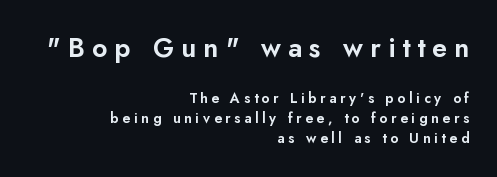
Q: Is the text italic (slanted)? A: No, it is upright.
Q: Is the text underlined? A: No.
Q: How is the paragraph aligned? A: Right-aligned.
Q: Is the spacing between letters normal or unusually wide? A: Unusually wide.
Q: Is the spacing between lines tight, normal or loose? A: Normal.
Q: Which block of text is set in a larger size, the first (top) or the second (bottom)? A: The first (top) one.
